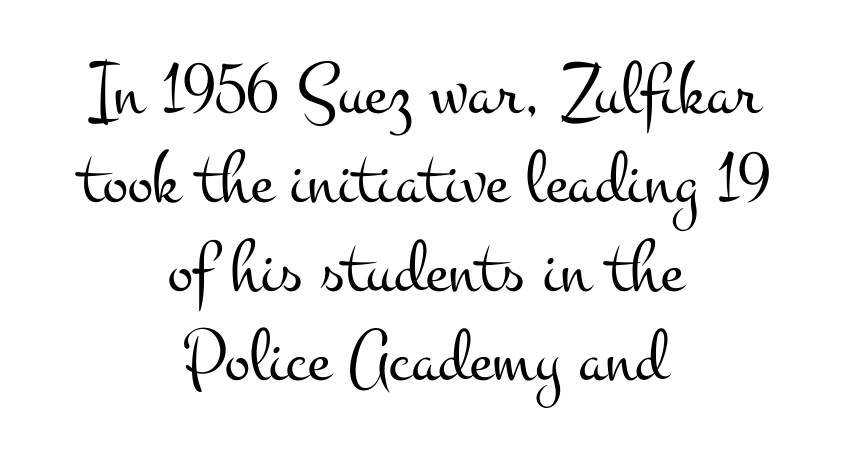
The image shows 76 px light, wide serif type; set centered, line spacing 1.17x, normal letter spacing, not underlined; medium stroke contrast and a small x-height.
